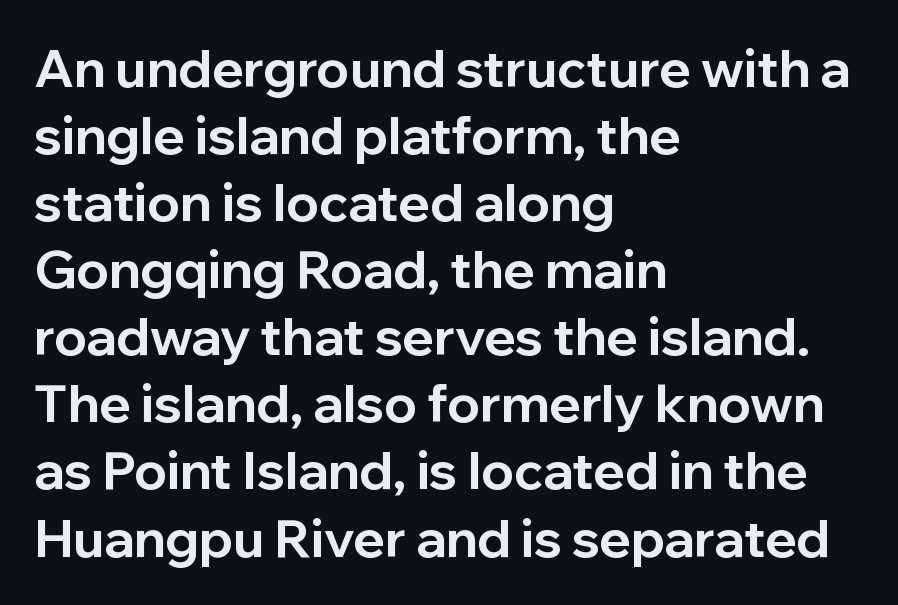
The image shows 52 px bold sans-serif type, upright; set left-aligned, normal line spacing (1.29x), normal letter spacing, not underlined; low stroke contrast and a medium x-height.
